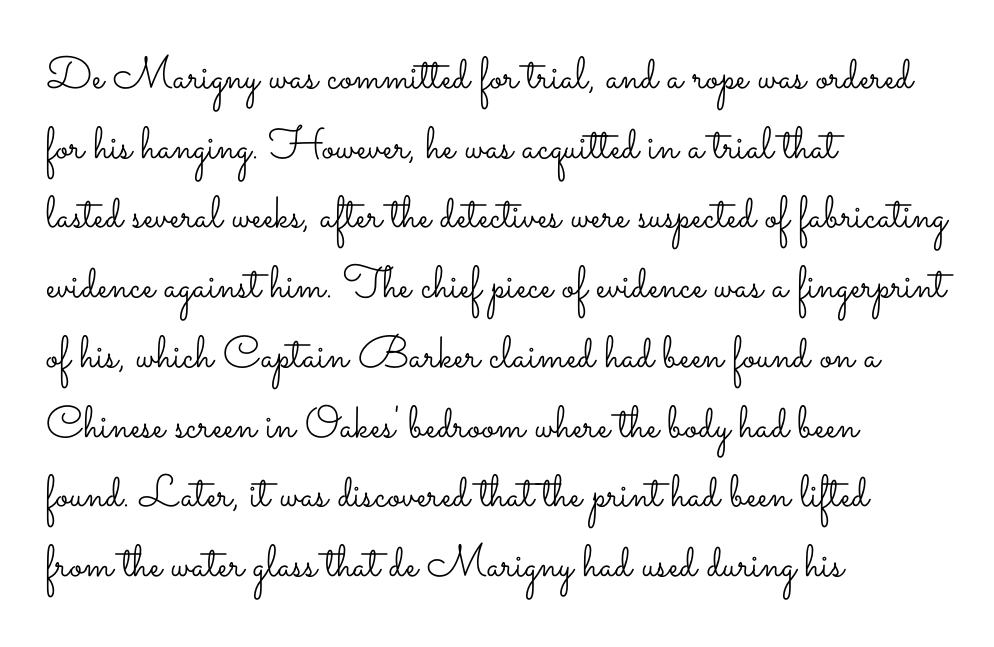
The image shows 45 px light, wide type; set left-aligned, normal line spacing (1.55x), normal letter spacing, not underlined; low stroke contrast and a small x-height.
